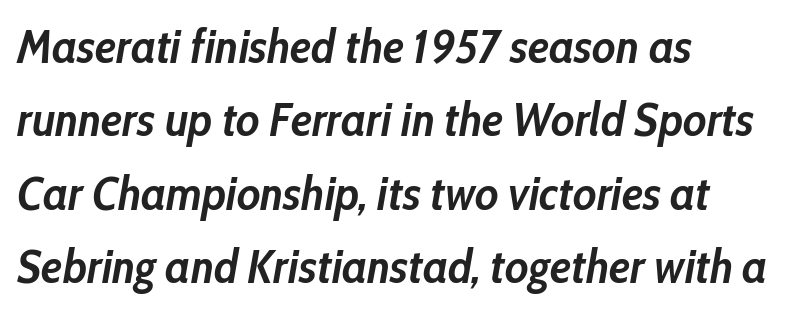
{"italic": "yes", "lean": "right", "slant_degrees": 10, "bold": "yes", "weight": "semibold", "width": "condensed", "stroke_contrast": "low", "x_height": "medium", "monospaced": "no", "underline": "no", "align": "left", "line_spacing": "normal", "line_spacing_ratio": 1.56, "letter_spacing": "normal", "letter_spacing_em": 0.0, "glyph_px": 47}
